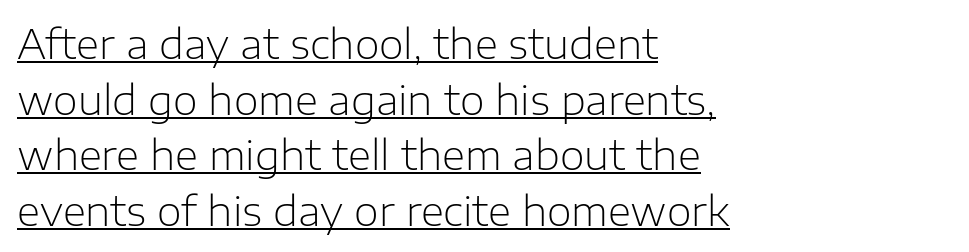
Each stroke keeps to a modest, everyday thickness or less. The axis of the letterforms is exactly vertical. Note the varied advance widths — an 'i' is clearly narrower than an 'm'. What stands out about the letter spacing? Nothing — it is the standard amount. Does a line run under the words? Yes, clearly. Notice how descenders clear the ascenders below comfortably — that's standard leading.
